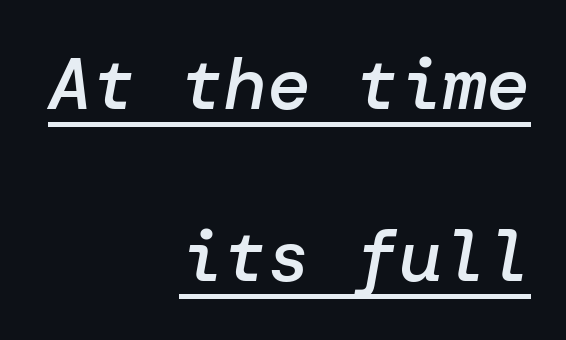
{"italic": "yes", "lean": "right", "slant_degrees": 10, "bold": "semi", "weight": "semibold", "width": "normal", "stroke_contrast": "low", "x_height": "medium", "underline": "yes", "align": "right", "line_spacing": "loose", "line_spacing_ratio": 2.35, "letter_spacing": "normal", "letter_spacing_em": 0.0, "glyph_px": 73}
